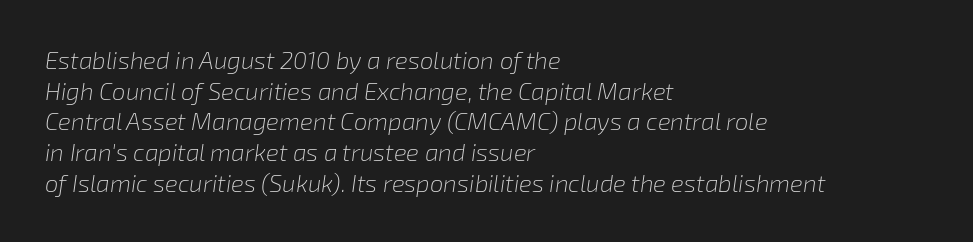
The image shows 24 px text type, italic (leaning right); set left-aligned, normal line spacing (1.28x), normal letter spacing, not underlined.
